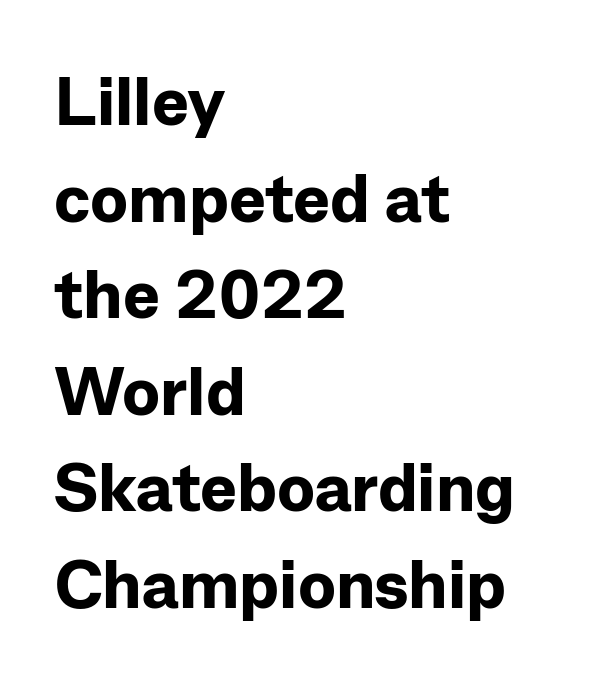
The image shows 69 px bold sans-serif type, upright; set left-aligned, normal line spacing (1.4x), normal letter spacing, not underlined; low stroke contrast and a medium x-height.
